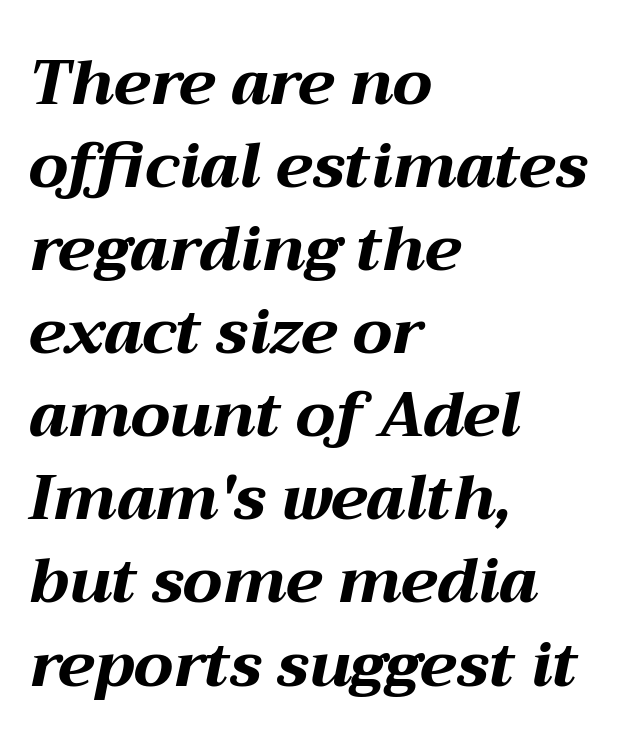
The image shows 62 px bold, wide type, italic (leaning right); set left-aligned, normal line spacing (1.34x), normal letter spacing, not underlined; medium stroke contrast and a medium x-height.
